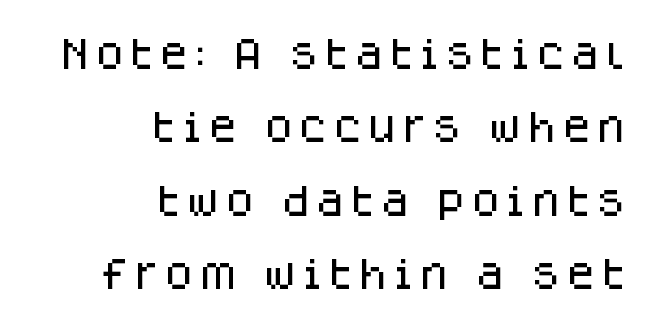
Regarding serifs, this sample does without them. Words float on clear page, feet unadorned. In terms of leading, this rendering errs on the spacious side. This rendering uses right alignment, leaving the left contour irregular. Posture: straight, roman, zero tilt. The rendering uses natural spacing where letterforms have individual widths.
